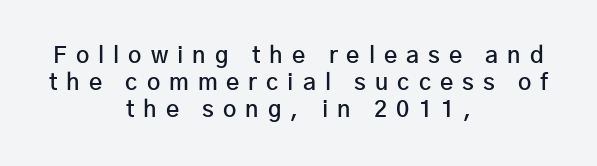
Q: Is the text bold? A: Semi-bold.
Q: Is the text italic (slanted)? A: No, it is upright.
Q: Is the text underlined? A: No.
Q: How is the paragraph aligned? A: Centered.
Q: Is the spacing between letters normal or unusually wide? A: Unusually wide.
